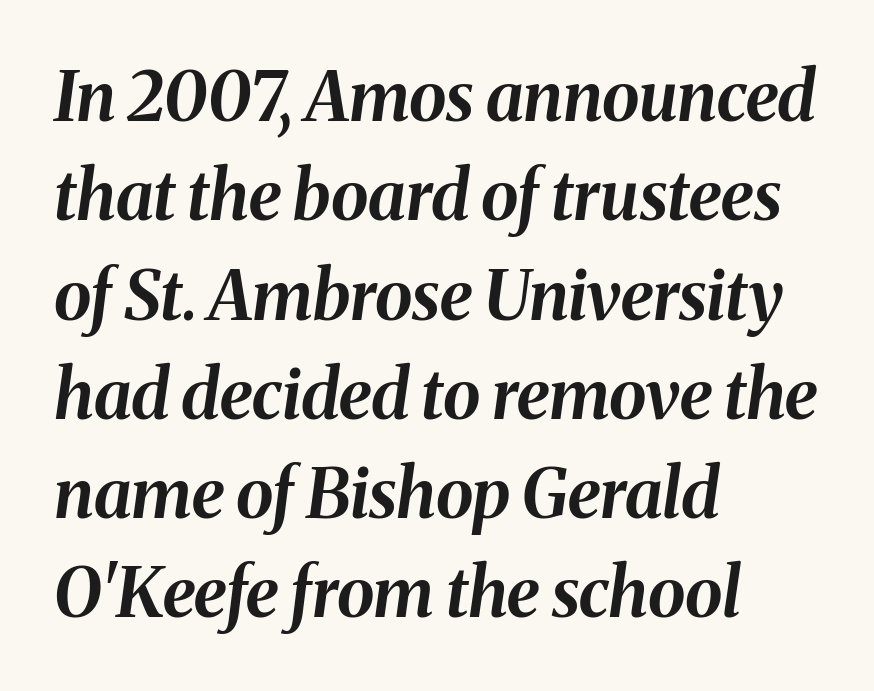
{"italic": "yes", "lean": "right", "slant_degrees": 8, "bold": "yes", "weight": "bold", "width": "normal", "stroke_contrast": "medium", "x_height": "medium", "monospaced": "no", "underline": "no", "align": "left", "line_spacing": "normal", "line_spacing_ratio": 1.46, "letter_spacing": "normal", "letter_spacing_em": 0.0, "glyph_px": 68}
